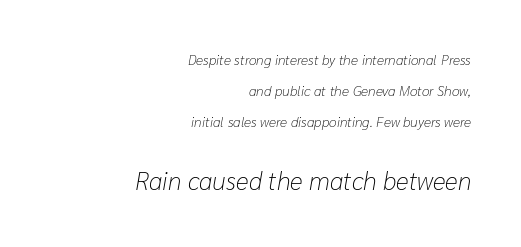
The image shows 25 px text type, italic (leaning right); set right-aligned, loose line spacing (2.22x), normal letter spacing, not underlined; the second (bottom) block is 1.79x larger.
